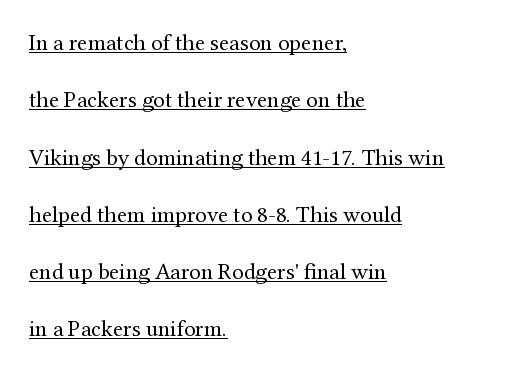
{"italic": "no", "bold": "no", "underline": "yes", "align": "left", "line_spacing": "loose", "line_spacing_ratio": 2.49, "letter_spacing": "normal", "letter_spacing_em": 0.0, "glyph_px": 23}
